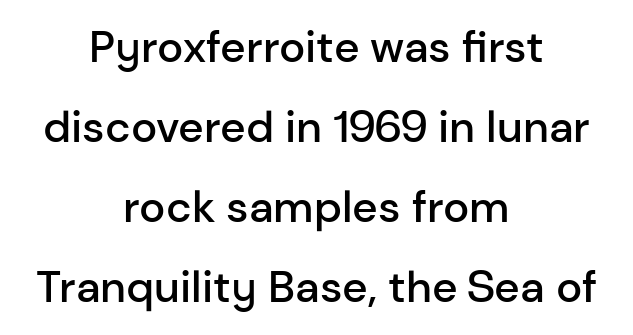
Q: Is the text bold? A: Semi-bold.
Q: Is the text italic (slanted)? A: No, it is upright.
Q: Is the typeface a serif or a sans-serif typeface? A: Sans-serif.
Q: Is the text underlined? A: No.
Q: How is the paragraph aligned? A: Centered.
Q: Is the spacing between letters normal or unusually wide? A: Normal.
Q: Width (condensed, normal, or wide)? A: Normal.
Q: Stroke contrast? A: Low.
Q: x-height? A: Medium.
Q: Monospaced? A: No.
